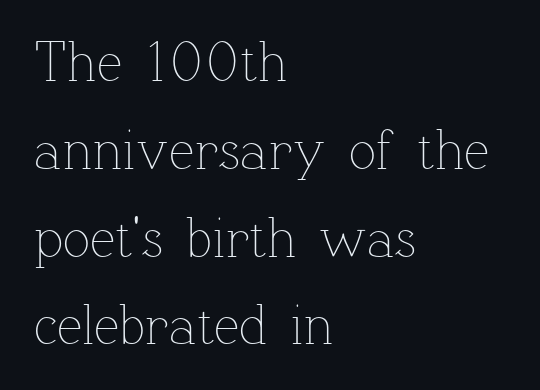
The image shows 57 px thin type, upright; set left-aligned, normal line spacing (1.54x), normal letter spacing, not underlined; low stroke contrast and a medium x-height.
